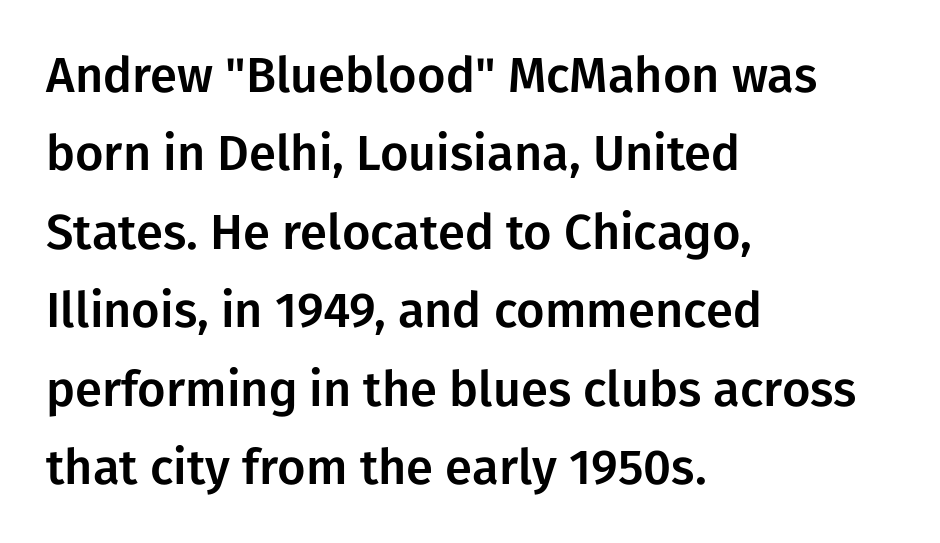
Q: Is the text italic (slanted)? A: No, it is upright.
Q: Is the typeface a serif or a sans-serif typeface? A: Sans-serif.
Q: Is the text underlined? A: No.
Q: How is the paragraph aligned? A: Left-aligned.
Q: Is the spacing between letters normal or unusually wide? A: Normal.
Q: Is the spacing between lines tight, normal or loose? A: Normal.
Q: Width (condensed, normal, or wide)? A: Normal.
Q: Stroke contrast? A: Low.
Q: x-height? A: Medium.
Q: Monospaced? A: No.
